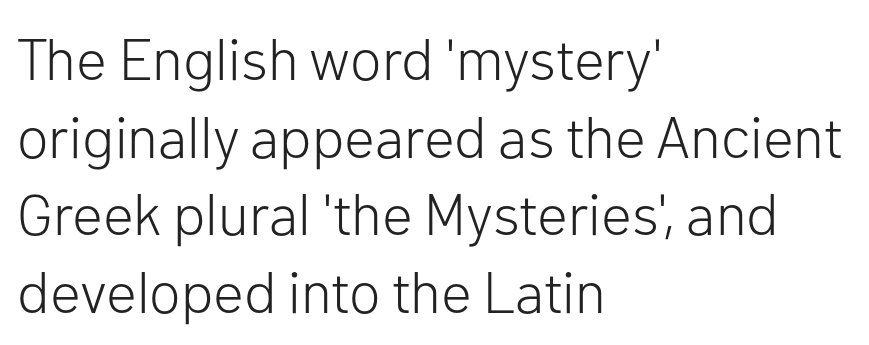
This rendering leaves character spacing at its baseline value. The passage shown stacks its lines at a standard gap. The rendering shows plain stroke endings on the letterforms — a sans-serif design. A student would call this left alignment; a typographer would say flush left, rag right. You could not count columns in this text — the font is proportionally spaced. Tall strokes in this sample are plumb rather than angled.
